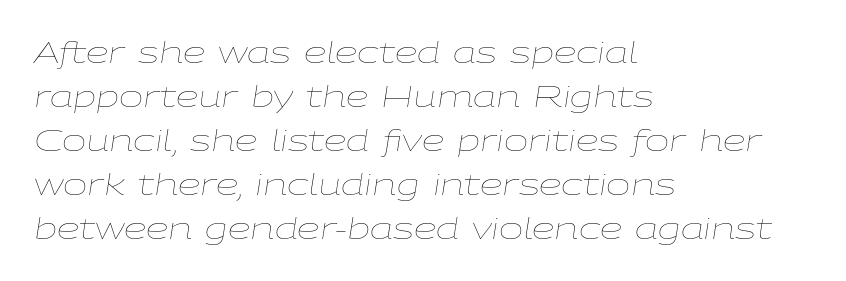
{"italic": "yes", "lean": "right", "slant_degrees": 9, "bold": "no", "weight": "thin", "width": "wide", "stroke_contrast": "low", "x_height": "medium", "monospaced": "no", "underline": "no", "align": "left", "line_spacing": "normal", "line_spacing_ratio": 1.52, "letter_spacing": "normal", "letter_spacing_em": 0.0, "glyph_px": 29}
